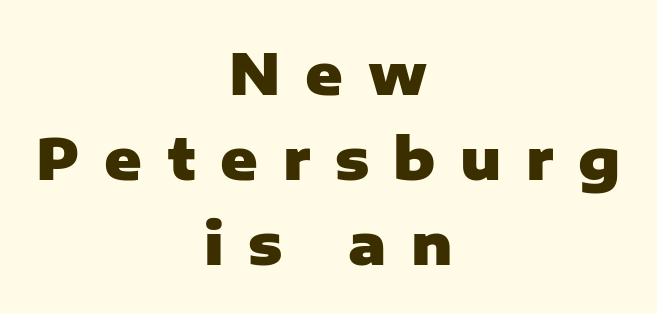
Q: Is the text bold? A: Yes.
Q: Is the text italic (slanted)? A: No, it is upright.
Q: Is the typeface a serif or a sans-serif typeface? A: Sans-serif.
Q: Is the text underlined? A: No.
Q: How is the paragraph aligned? A: Centered.
Q: Is the spacing between letters normal or unusually wide? A: Unusually wide.
Q: Is the spacing between lines tight, normal or loose? A: Normal.
Q: Width (condensed, normal, or wide)? A: Normal.
Q: Stroke contrast? A: Low.
Q: x-height? A: Medium.
Q: Monospaced? A: No.
